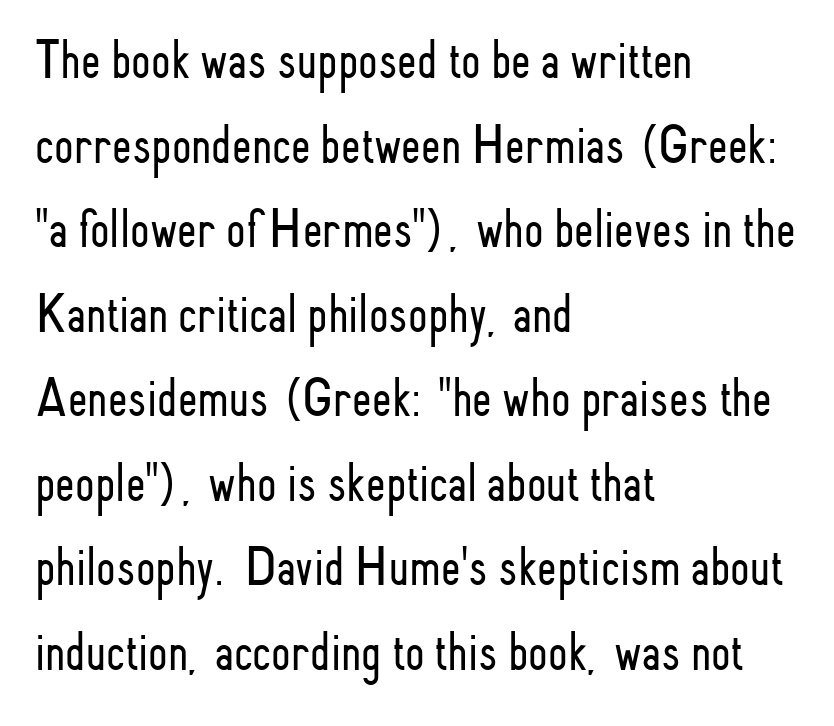
Q: Is the text bold? A: No.
Q: Is the text italic (slanted)? A: No, it is upright.
Q: Is the typeface a serif or a sans-serif typeface? A: Sans-serif.
Q: Is the text underlined? A: No.
Q: How is the paragraph aligned? A: Left-aligned.
Q: Is the spacing between letters normal or unusually wide? A: Normal.
Q: Is the spacing between lines tight, normal or loose? A: Normal.
Q: Width (condensed, normal, or wide)? A: Condensed.
Q: Stroke contrast? A: Low.
Q: x-height? A: Small.
Q: Monospaced? A: No.
